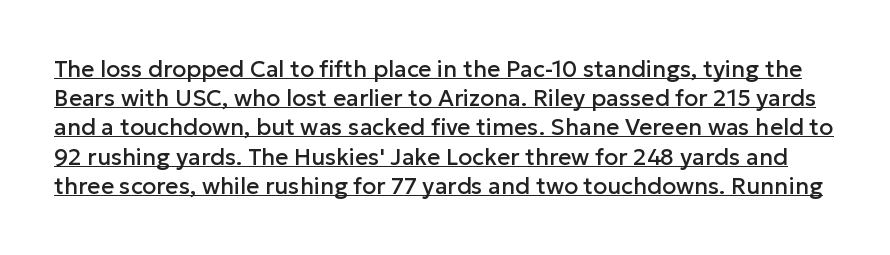
The image shows 23 px text type, upright; set normal line spacing (1.27x), normal letter spacing, underlined.
